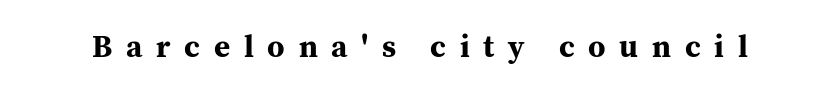
Q: Is the text bold? A: Yes.
Q: Is the text italic (slanted)? A: No, it is upright.
Q: Is the typeface a serif or a sans-serif typeface? A: Serif.
Q: Is the text underlined? A: No.
Q: Is the spacing between letters normal or unusually wide? A: Unusually wide.
Q: Width (condensed, normal, or wide)? A: Normal.
Q: Stroke contrast? A: Medium.
Q: x-height? A: Medium.
Q: Monospaced? A: No.
